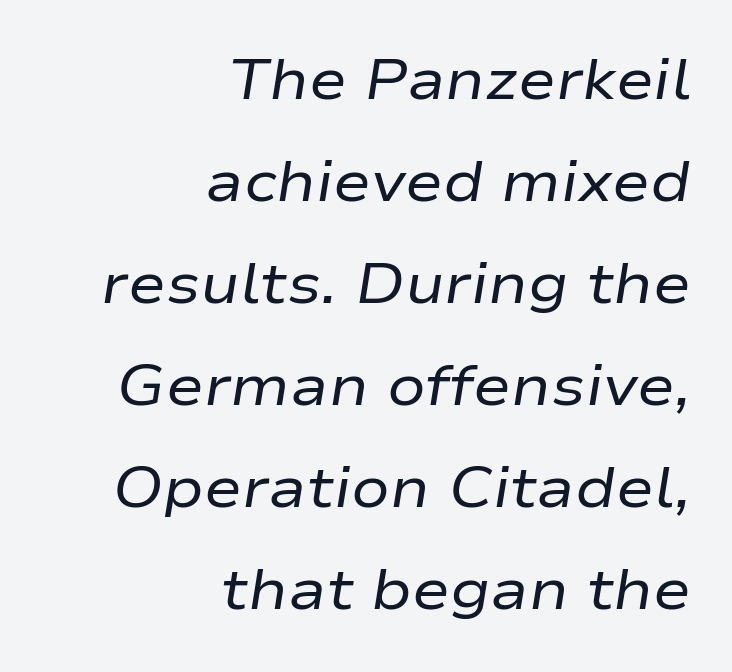
A quiet, ordinary-to-light weight characterises the typeface. The space beneath each line is pristine and unruled. Posture: slanted. You could not count columns in this text — the font is proportionally spaced. The face used here is rendered with its standard letterfit. The text block is weighted toward the right margin, trailing off unevenly leftward.
